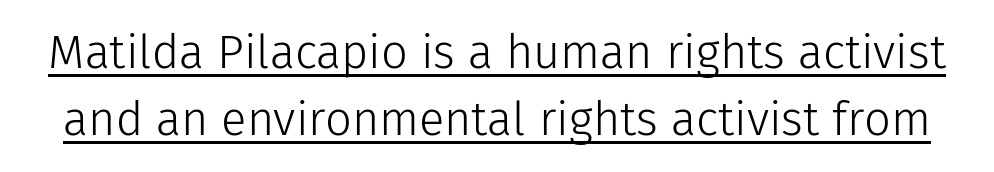
The image shows 47 px light sans-serif type, upright; set normal line spacing (1.42x), normal letter spacing, underlined; low stroke contrast and a medium x-height.
